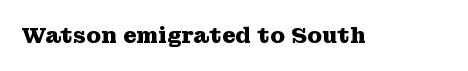
Short note: letters normally spaced. Words float on clear page, feet unadorned. The letters stand upright; this is a roman face. Heavy, bold letterforms.
